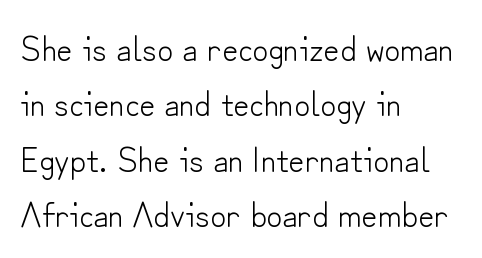
Q: Is the text bold? A: No.
Q: Is the text italic (slanted)? A: No, it is upright.
Q: Is the typeface a serif or a sans-serif typeface? A: Sans-serif.
Q: Is the text underlined? A: No.
Q: How is the paragraph aligned? A: Left-aligned.
Q: Is the spacing between letters normal or unusually wide? A: Normal.
Q: Is the spacing between lines tight, normal or loose? A: Normal.
Q: Width (condensed, normal, or wide)? A: Normal.
Q: Stroke contrast? A: Low.
Q: x-height? A: Small.
Q: Monospaced? A: No.
